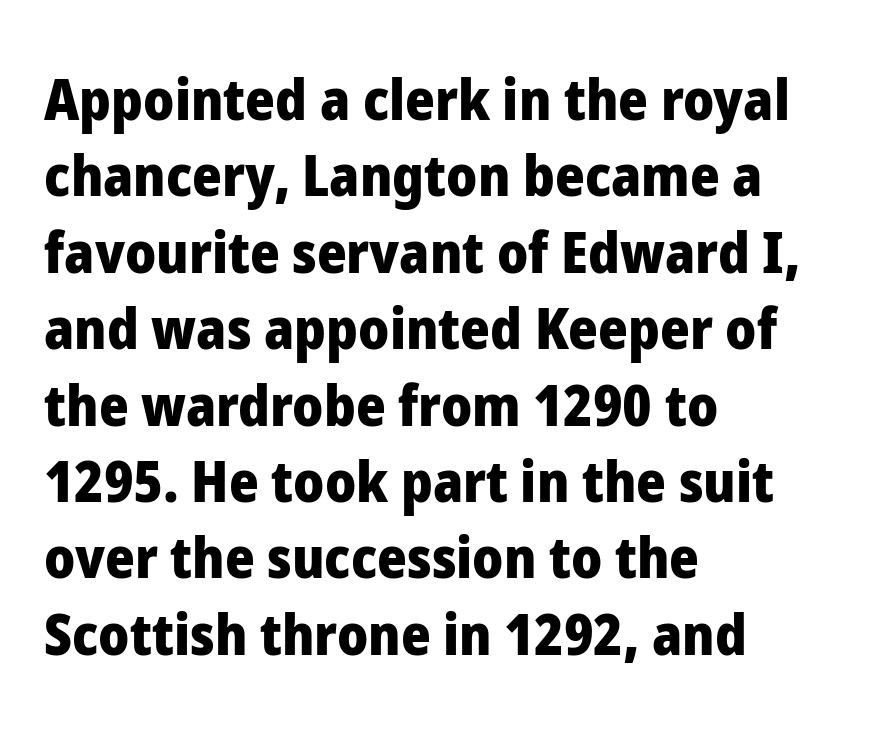
{"serif": "no", "italic": "no", "bold": "yes", "weight": "heavy", "width": "normal", "stroke_contrast": "low", "x_height": "medium", "monospaced": "no", "underline": "no", "align": "left", "line_spacing": "normal", "line_spacing_ratio": 1.34, "letter_spacing": "normal", "letter_spacing_em": 0.0, "glyph_px": 57}
